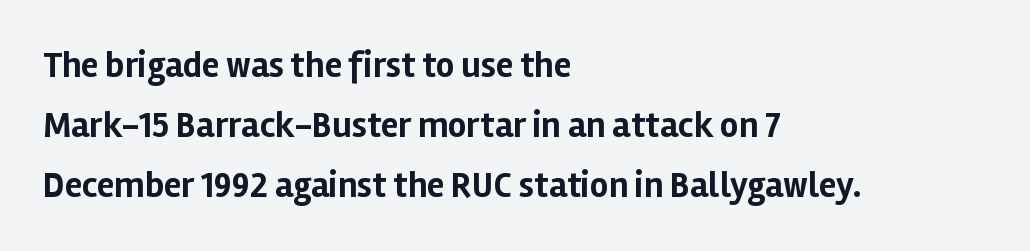
The image shows 36 px bold sans-serif type, upright; set left-aligned, normal line spacing (1.66x), normal letter spacing, not underlined; low stroke contrast and a medium x-height.
